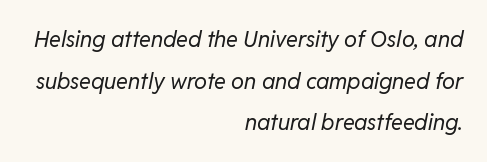
The type is set solid horizontally, with unmodified tracking. The space directly below the letters is spotless. Summary of weight: not heavy and not bold. Line ends are locked; line starts wander. The whole block is typeset with a tilt.
